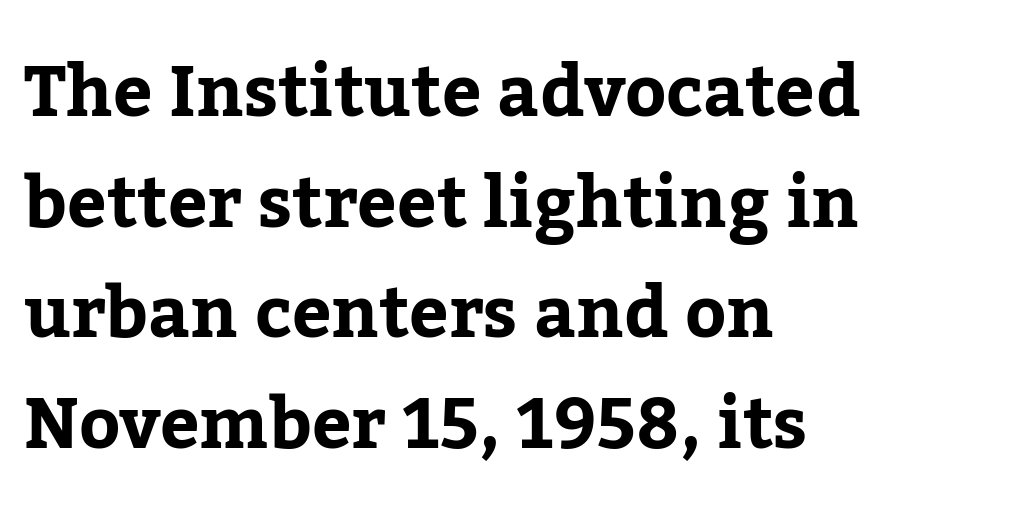
{"serif": "yes", "italic": "no", "width": "normal", "stroke_contrast": "low", "x_height": "medium", "monospaced": "no", "underline": "no", "align": "left", "line_spacing": "normal", "line_spacing_ratio": 1.58, "letter_spacing": "normal", "letter_spacing_em": 0.0, "glyph_px": 70}
